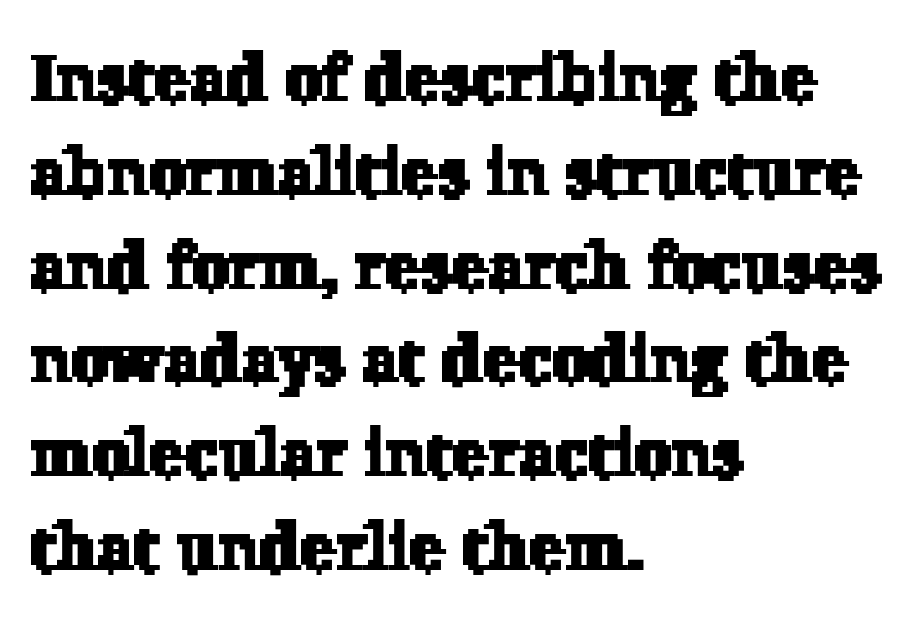
Honestly, the row spacing looks completely unremarkable. Layout note: lines flush left. This rendering employs a face with finishing strokes, i.e., a serif. The baseline area is clear. Default kerning and tracking; the words read as compact shapes.
